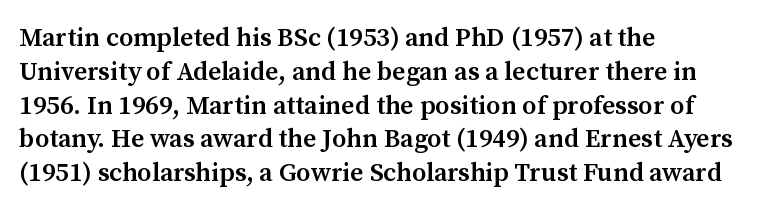
{"italic": "no", "bold": "semi", "underline": "no", "align": "left", "line_spacing": "normal", "line_spacing_ratio": 1.3, "letter_spacing": "normal", "letter_spacing_em": 0.0, "glyph_px": 26}
